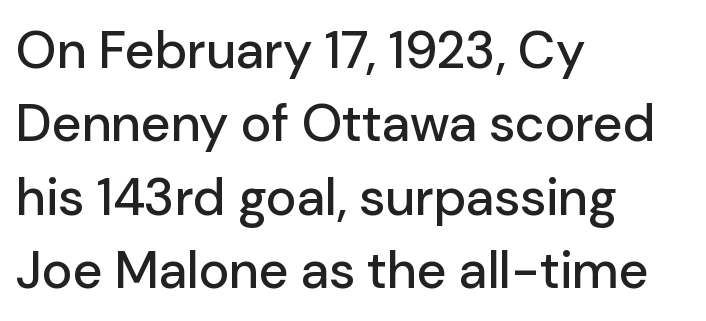
{"serif": "no", "italic": "no", "width": "normal", "stroke_contrast": "low", "x_height": "medium", "monospaced": "no", "underline": "no", "align": "left", "line_spacing": "normal", "line_spacing_ratio": 1.41, "letter_spacing": "normal", "letter_spacing_em": 0.0, "glyph_px": 52}
